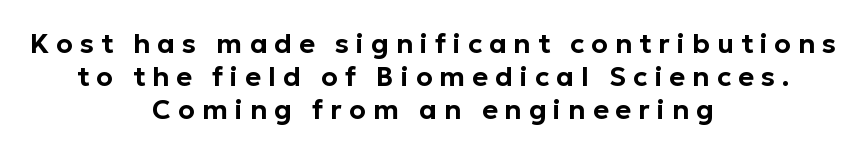
The image shows 27 px text type, upright; set centered, line spacing 1.22x, unusually wide letter spacing (+0.26 em), not underlined.
